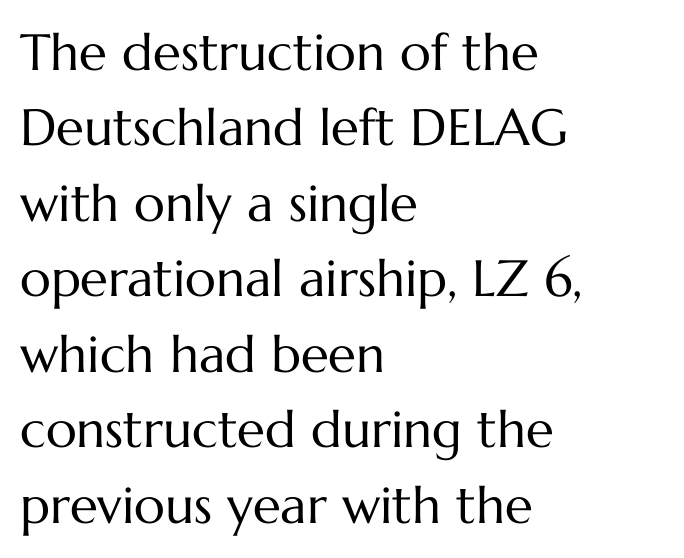
Q: Is the text bold? A: No.
Q: Is the text italic (slanted)? A: No, it is upright.
Q: Is the text underlined? A: No.
Q: How is the paragraph aligned? A: Left-aligned.
Q: Is the spacing between letters normal or unusually wide? A: Normal.
Q: Is the spacing between lines tight, normal or loose? A: Normal.
Q: Width (condensed, normal, or wide)? A: Normal.
Q: Stroke contrast? A: Medium.
Q: x-height? A: Medium.
Q: Monospaced? A: No.
